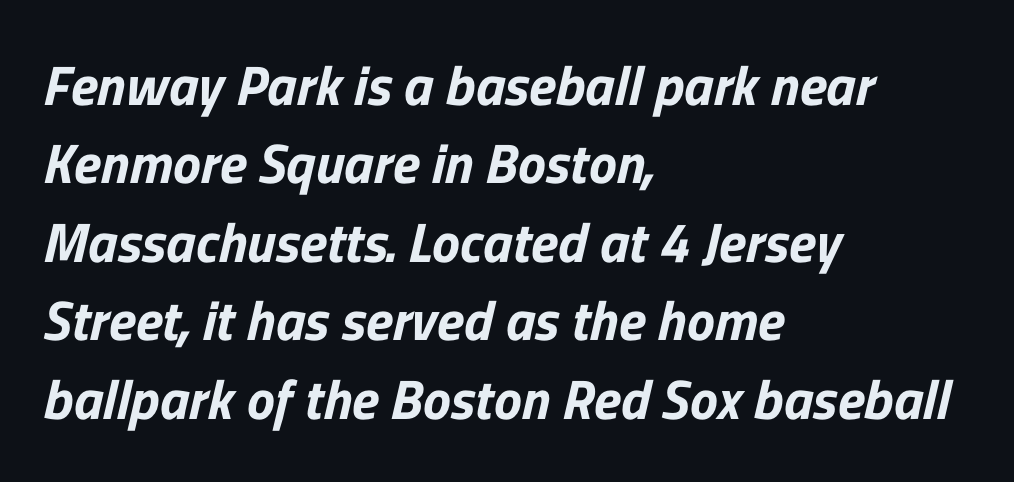
{"serif": "no", "width": "normal", "stroke_contrast": "low", "x_height": "medium", "monospaced": "no", "underline": "no", "align": "left", "line_spacing": "normal", "line_spacing_ratio": 1.4, "letter_spacing": "normal", "letter_spacing_em": 0.0, "glyph_px": 56}
